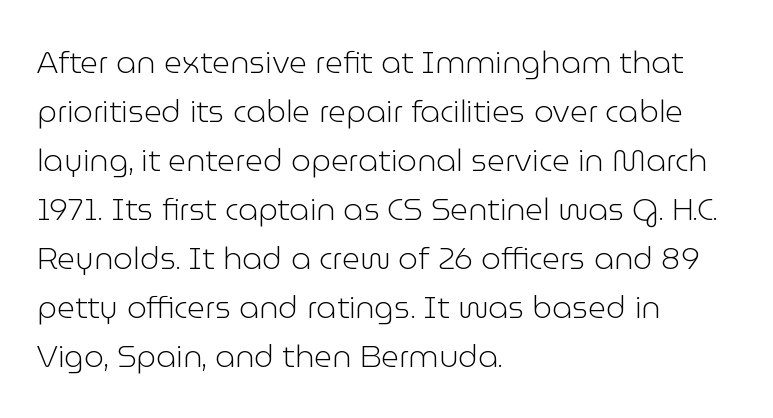
The image shows 31 px light sans-serif type, upright; set left-aligned, normal line spacing (1.58x), normal letter spacing, not underlined; low stroke contrast and a medium x-height.
